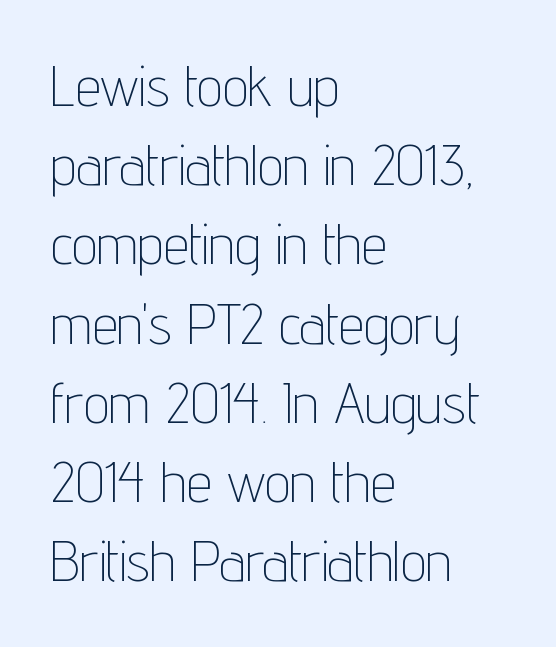
Type style note: lacks serifs. Tall strokes in this sample are plumb rather than angled. Stems and bowls with no extra thickness — not bold. The rendering uses a moderate line-height, typical for paragraphs.
